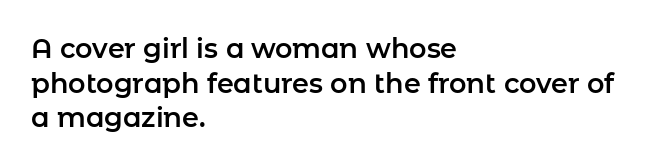
You could call the tracking neutral — neither tight nor loose. Interline gaps are of average width in this sample. The zone under the glyphs is completely vacant. A classic flush-left, rag-right setting is used for this passage. Style check: upright.
